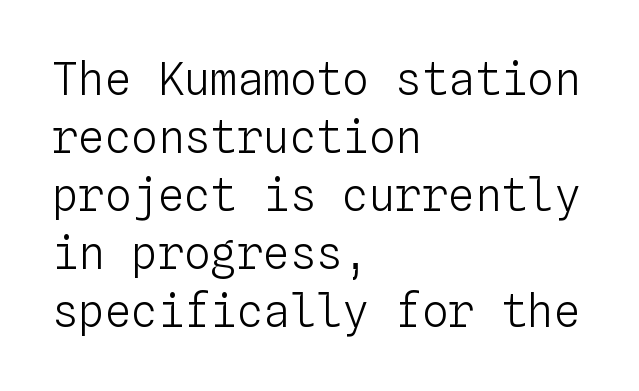
Q: Is the text bold? A: No.
Q: Is the text italic (slanted)? A: No, it is upright.
Q: Is the text underlined? A: No.
Q: How is the paragraph aligned? A: Left-aligned.
Q: Is the spacing between letters normal or unusually wide? A: Normal.
Q: Is the spacing between lines tight, normal or loose? A: Normal.
Q: Width (condensed, normal, or wide)? A: Normal.
Q: Stroke contrast? A: Low.
Q: x-height? A: Medium.
Q: Monospaced? A: Yes.
